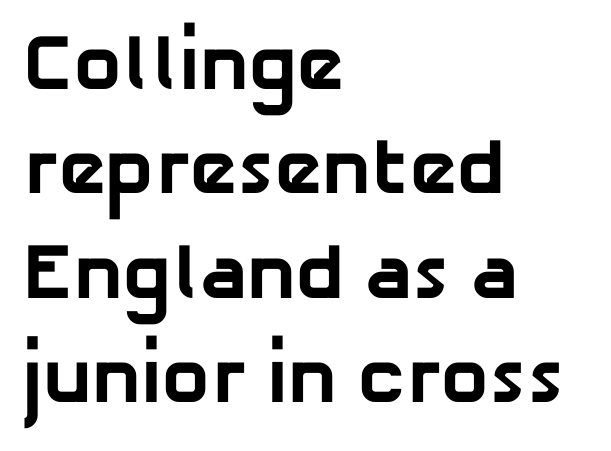
The image shows 79 px bold sans-serif type; set left-aligned, normal line spacing (1.32x), normal letter spacing, not underlined; low stroke contrast and a medium x-height.
